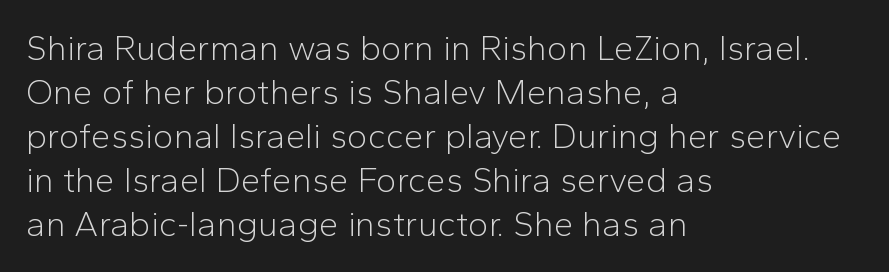
Unmarked baselines from the first word to the last. Is the type heavy? It reads as light-to-regular instead. This sample has the flowing, uneven cadence of proportional lettering. Students, observe: this is what conventionally led text looks like. Each line starts at the same left margin while the right side varies. I'd call this a sans setting — the letters go barefoot.
